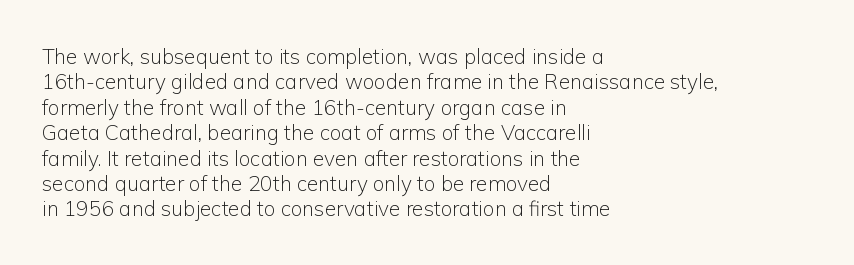
{"italic": "no", "bold": "no", "underline": "no", "align": "left", "line_spacing_ratio": 1.21, "letter_spacing": "normal", "letter_spacing_em": 0.0, "glyph_px": 21}
